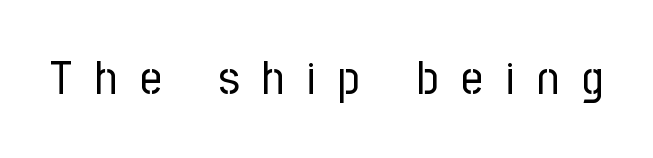
Plain, unruled lines of type. The passage shown has open, widely tracked lettering throughout. Type style note: lacks serifs. Every stem runs plumb, perpendicular to the baseline. This reads as an unemphasized weight, regular at the heaviest. The letters advance in unequal steps, a hallmark of proportional type.
